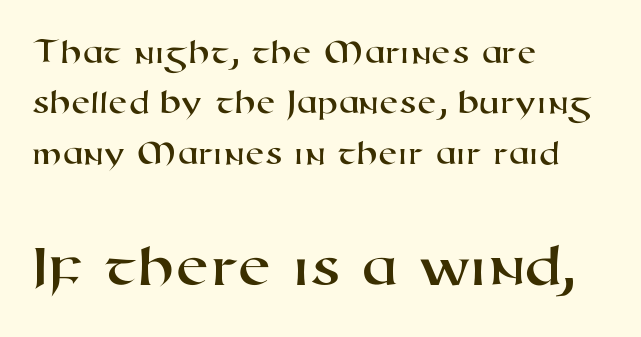
The face used here is proportionally spaced, like ordinary book or web type. In this sample the second text group is rendered at the bigger scale. Honestly, the row spacing looks completely unremarkable. The passage shown is typeset with a sans-serif family.
